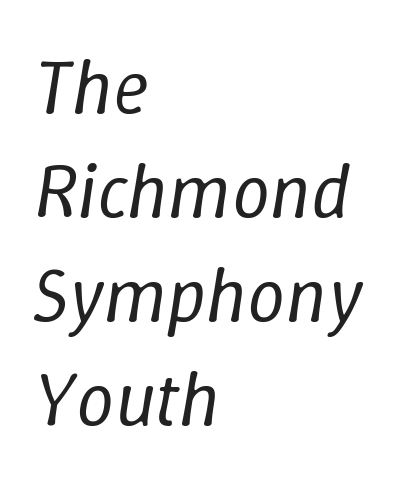
Slanted lettering throughout. Default kerning and tracking; the words read as compact shapes. The foot of each line stays bare and open. Does the copy run flush right? No — it runs flush left. If you measured baseline to baseline, you'd find a middling distance.
